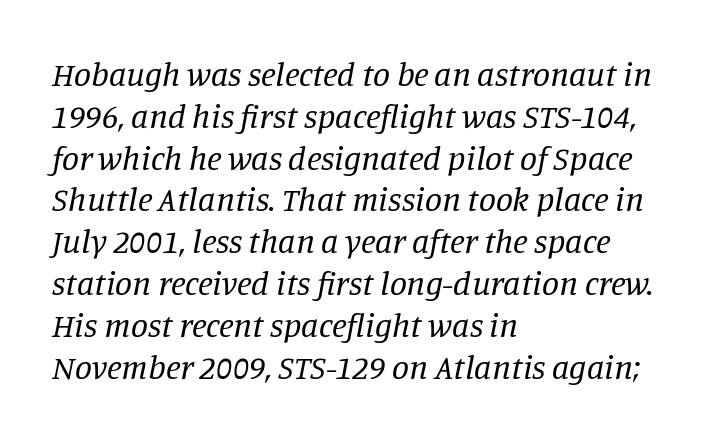
Looks like regular typesetting: each glyph gets only the width it needs. If you drew a line through each stem, it would be angled. Inter-character spacing is left at the font's built-in metrics. Classification — serif. Just letters on the line, the space beneath them empty.
